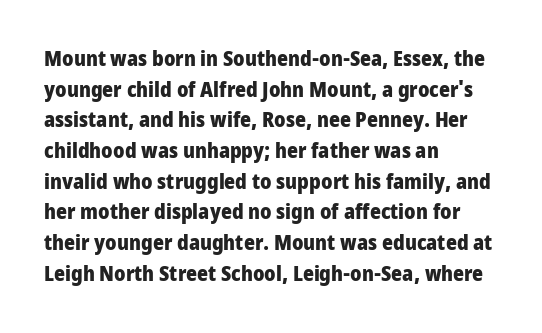
Q: Is the text bold? A: Yes.
Q: Is the text italic (slanted)? A: No, it is upright.
Q: Is the text underlined? A: No.
Q: How is the paragraph aligned? A: Left-aligned.
Q: Is the spacing between letters normal or unusually wide? A: Normal.
Q: Is the spacing between lines tight, normal or loose? A: Normal.
